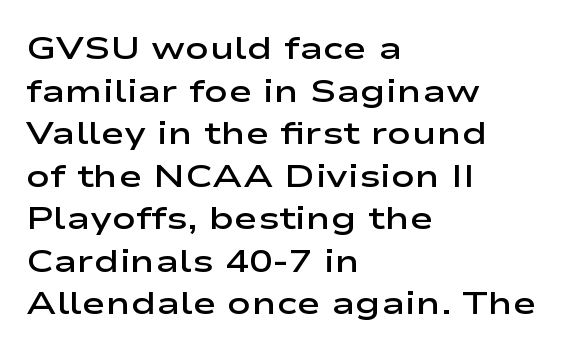
{"serif": "no", "italic": "no", "bold": "semi", "weight": "semibold", "width": "wide", "stroke_contrast": "low", "x_height": "medium", "monospaced": "no", "underline": "no", "align": "left", "line_spacing": "normal", "line_spacing_ratio": 1.33, "letter_spacing": "normal", "letter_spacing_em": 0.0, "glyph_px": 32}
